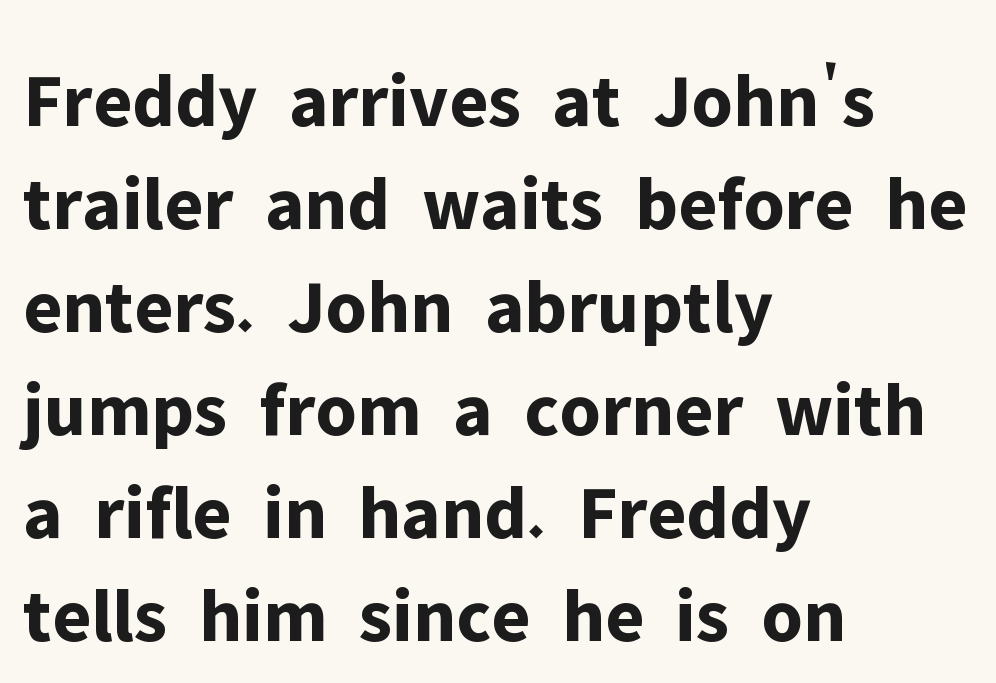
Does the lettering tilt? It doesn't — this is upright. This rendering leaves character spacing at its baseline value. Font category for this specimen: sans-serif. Visually the block forms a straight wall on the left and a jagged coastline on the right.
